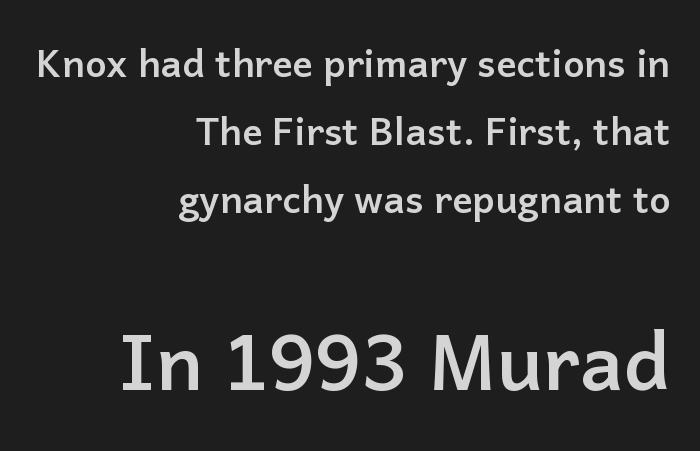
{"serif": "no", "italic": "no", "bold": "yes", "weight": "semibold", "width": "normal", "stroke_contrast": "low", "x_height": "medium", "monospaced": "no", "underline": "no", "align": "right", "line_spacing_ratio": 1.79, "letter_spacing": "normal", "letter_spacing_em": 0.0, "larger_block": "second", "size_ratio": 2.03, "glyph_px": 77}
